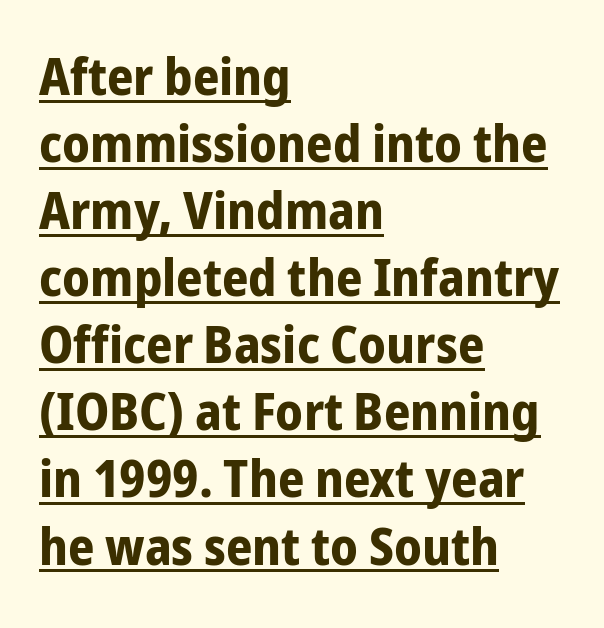
Q: Is the text bold? A: Yes.
Q: Is the text italic (slanted)? A: No, it is upright.
Q: Is the typeface a serif or a sans-serif typeface? A: Sans-serif.
Q: Is the text underlined? A: Yes.
Q: How is the paragraph aligned? A: Left-aligned.
Q: Is the spacing between letters normal or unusually wide? A: Normal.
Q: Is the spacing between lines tight, normal or loose? A: Normal.
Q: Width (condensed, normal, or wide)? A: Condensed.
Q: Stroke contrast? A: Low.
Q: x-height? A: Medium.
Q: Monospaced? A: No.
